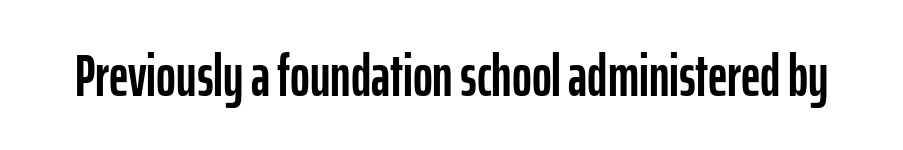
The image shows 60 px condensed sans-serif type, upright; set normal letter spacing, not underlined; low stroke contrast and a medium x-height.
